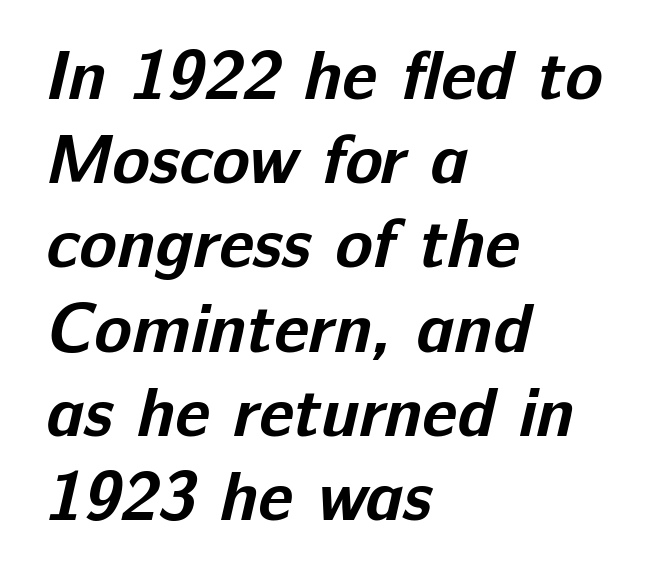
Q: Is the text bold? A: Yes.
Q: Is the typeface a serif or a sans-serif typeface? A: Sans-serif.
Q: Is the text underlined? A: No.
Q: How is the paragraph aligned? A: Left-aligned.
Q: Is the spacing between letters normal or unusually wide? A: Normal.
Q: Width (condensed, normal, or wide)? A: Normal.
Q: Stroke contrast? A: Low.
Q: x-height? A: Medium.
Q: Monospaced? A: No.
